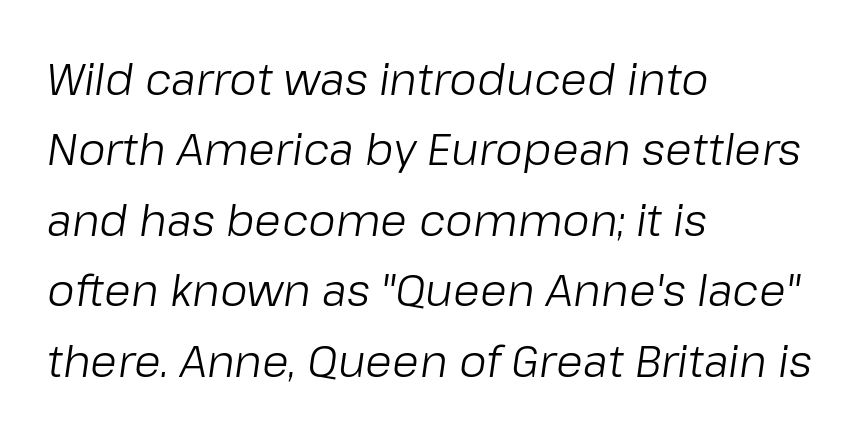
The image shows 44 px light type, italic (leaning right); set left-aligned, normal line spacing (1.6x), normal letter spacing, not underlined; low stroke contrast and a medium x-height.
